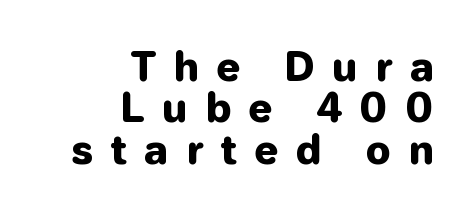
Style check: upright. This is heavy type, rendered in bold. Interline gaps are noticeably narrow in this sample. Is this a fixed-width face? No — the glyphs have proportional, varying widths. If you drew a ruler down the right edge, every line would touch it.
